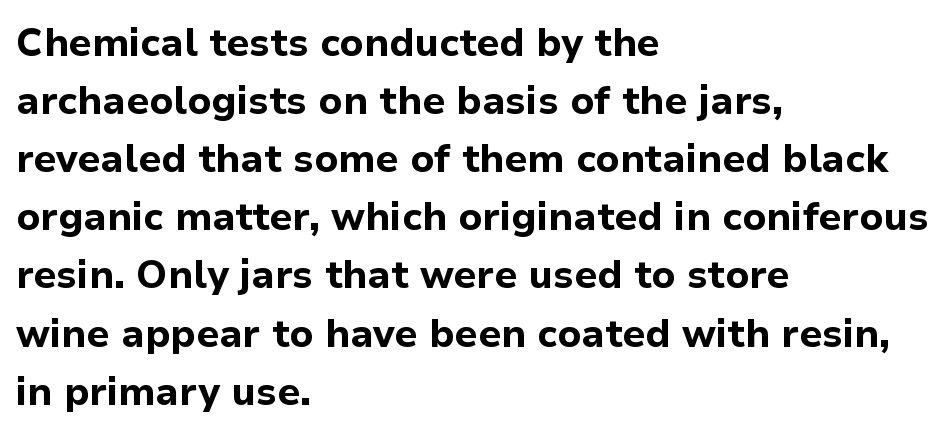
The image shows 39 px bold sans-serif type, upright; set left-aligned, normal line spacing (1.49x), normal letter spacing, not underlined; low stroke contrast and a medium x-height.
